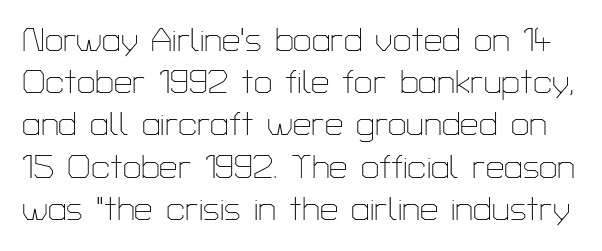
Q: Is the text bold? A: No.
Q: Is the text italic (slanted)? A: No, it is upright.
Q: Is the typeface a serif or a sans-serif typeface? A: Sans-serif.
Q: Is the text underlined? A: No.
Q: Is the spacing between letters normal or unusually wide? A: Normal.
Q: Is the spacing between lines tight, normal or loose? A: Normal.
Q: Width (condensed, normal, or wide)? A: Normal.
Q: Stroke contrast? A: Low.
Q: x-height? A: Medium.
Q: Monospaced? A: No.
